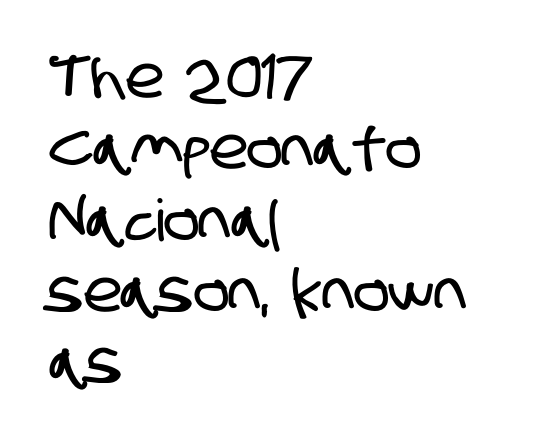
The passage shown is typeset with a sans-serif family. Descenders hang freely into open space. Alignment: flush left. You could not count columns in this text — the font is proportionally spaced. Look at the tracking — it's just the regular setting, nothing added.
